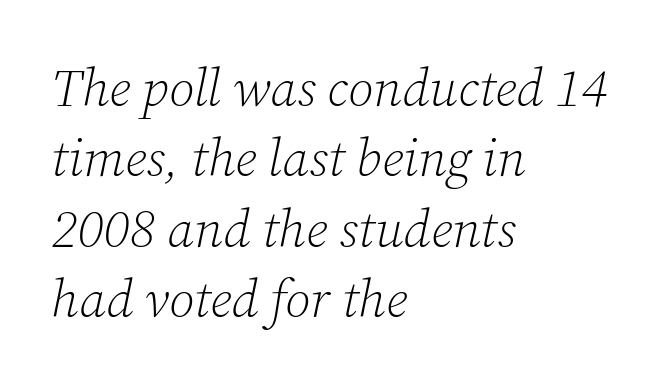
Is the block centered? No — it sits flush against the left margin. Here the designer chose a conventional face with non-uniform glyph widths. Observe the serifs anchoring each vertical stroke in this sample. A clean baseline with only descenders dipping below it. The cut favours lightness, reaching ordinary text weight at its darkest.
